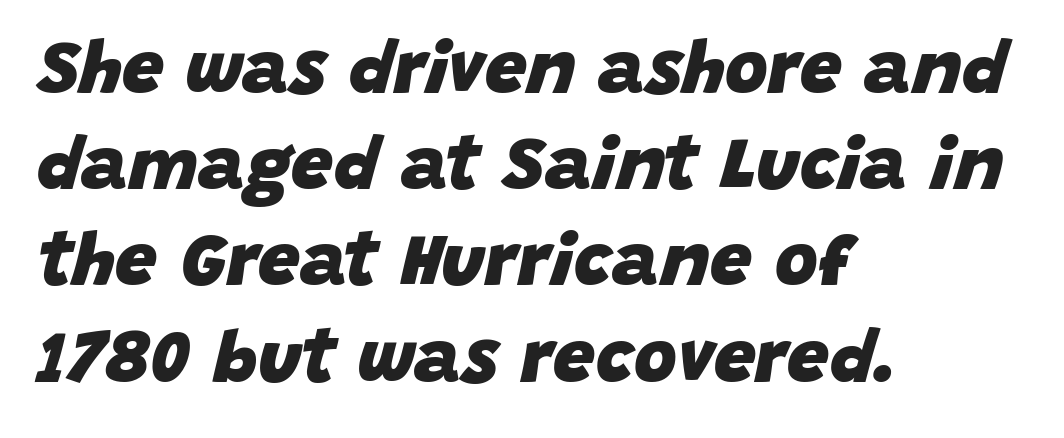
Q: Is the text bold? A: Yes.
Q: Is the text italic (slanted)? A: Yes, it leans right by about 15 degrees.
Q: Is the text underlined? A: No.
Q: How is the paragraph aligned? A: Left-aligned.
Q: Is the spacing between letters normal or unusually wide? A: Normal.
Q: Is the spacing between lines tight, normal or loose? A: Normal.
Q: Width (condensed, normal, or wide)? A: Normal.
Q: Stroke contrast? A: Low.
Q: x-height? A: Large.
Q: Monospaced? A: No.
